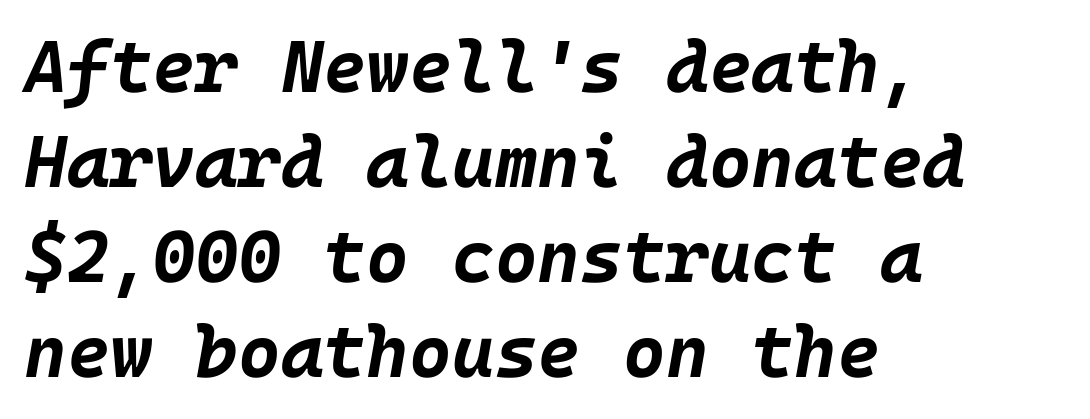
Q: Is the text bold? A: Yes.
Q: Is the text italic (slanted)? A: Yes, it leans right by about 10 degrees.
Q: Is the text underlined? A: No.
Q: How is the paragraph aligned? A: Left-aligned.
Q: Is the spacing between letters normal or unusually wide? A: Normal.
Q: Is the spacing between lines tight, normal or loose? A: Normal.
Q: Width (condensed, normal, or wide)? A: Normal.
Q: Stroke contrast? A: Low.
Q: x-height? A: Large.
